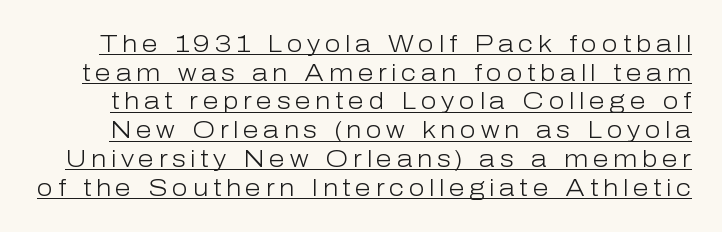
Display-style spreading of the glyphs; the letterfit is very open. The lines sit at an ordinary, default distance from one another. Beneath each row of characters lies a ruled line. This is roman type, the default non-slanted kind. No chunkiness to these letters — they're not bold.
